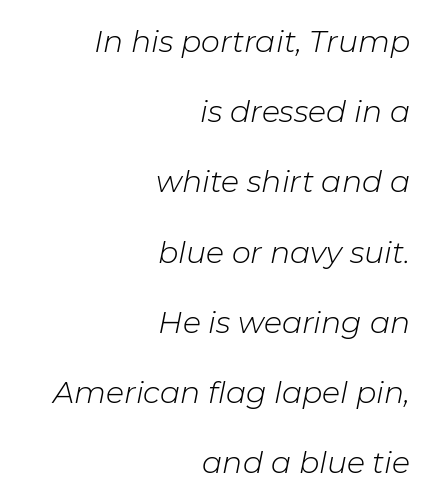
Q: Is the text bold? A: No.
Q: Is the text italic (slanted)? A: Yes, it leans right by about 11 degrees.
Q: Is the text underlined? A: No.
Q: How is the paragraph aligned? A: Right-aligned.
Q: Is the spacing between letters normal or unusually wide? A: Normal.
Q: Is the spacing between lines tight, normal or loose? A: Loose.
Q: Width (condensed, normal, or wide)? A: Normal.
Q: Stroke contrast? A: Low.
Q: x-height? A: Medium.
Q: Monospaced? A: No.
